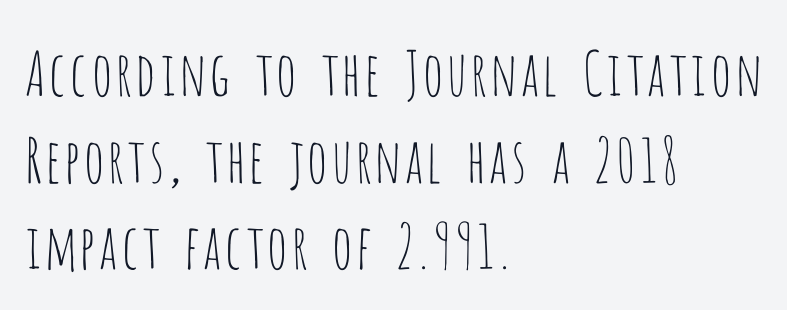
Q: Is the text bold? A: No.
Q: Is the text italic (slanted)? A: No, it is upright.
Q: Is the typeface a serif or a sans-serif typeface? A: Sans-serif.
Q: Is the text underlined? A: No.
Q: How is the paragraph aligned? A: Left-aligned.
Q: Is the spacing between letters normal or unusually wide? A: Normal.
Q: Is the spacing between lines tight, normal or loose? A: Normal.
Q: Width (condensed, normal, or wide)? A: Condensed.
Q: Stroke contrast? A: Low.
Q: x-height? A: Large.
Q: Monospaced? A: No.
